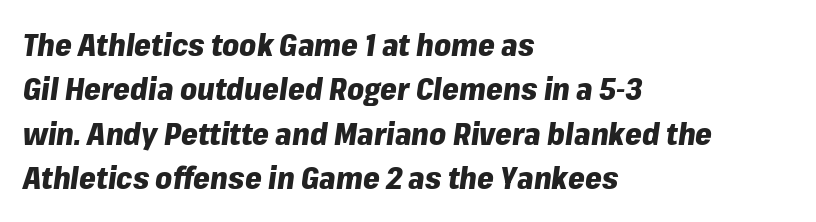
{"italic": "yes", "lean": "right", "slant_degrees": 8, "bold": "yes", "weight": "heavy", "width": "normal", "stroke_contrast": "low", "x_height": "medium", "monospaced": "no", "underline": "no", "align": "left", "line_spacing": "normal", "line_spacing_ratio": 1.48, "letter_spacing": "normal", "letter_spacing_em": 0.0, "glyph_px": 30}
